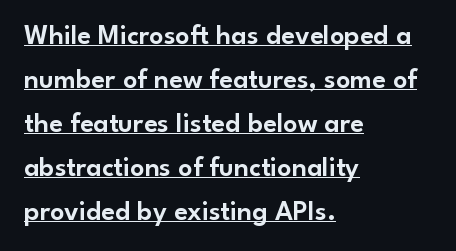
Q: Is the text italic (slanted)? A: No, it is upright.
Q: Is the typeface a serif or a sans-serif typeface? A: Sans-serif.
Q: Is the text underlined? A: Yes.
Q: How is the paragraph aligned? A: Left-aligned.
Q: Is the spacing between letters normal or unusually wide? A: Normal.
Q: Is the spacing between lines tight, normal or loose? A: Normal.
Q: Width (condensed, normal, or wide)? A: Normal.
Q: Stroke contrast? A: Low.
Q: x-height? A: Small.
Q: Monospaced? A: No.
